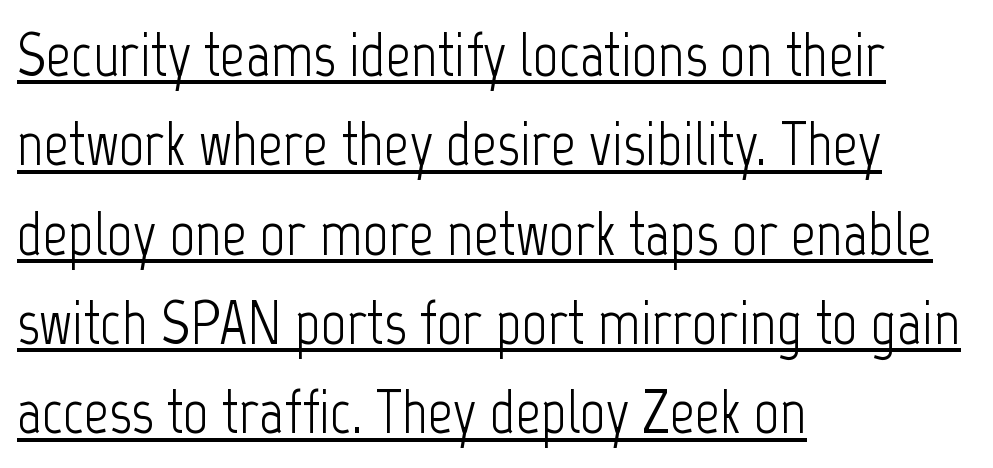
Serifs: no, the terminals of the letterforms are clean. Leading matches the norm, producing a regular column. A continuous stroke trails under the words, as in a hyperlink. If you drew a line through each stem, it would be perfectly vertical.
